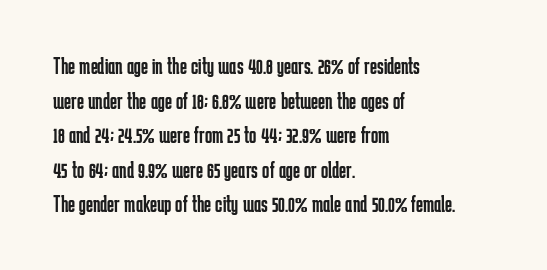
Q: Is the text bold? A: No.
Q: Is the text italic (slanted)? A: No, it is upright.
Q: Is the text underlined? A: No.
Q: How is the paragraph aligned? A: Left-aligned.
Q: Is the spacing between letters normal or unusually wide? A: Normal.
Q: Is the spacing between lines tight, normal or loose? A: Normal.
